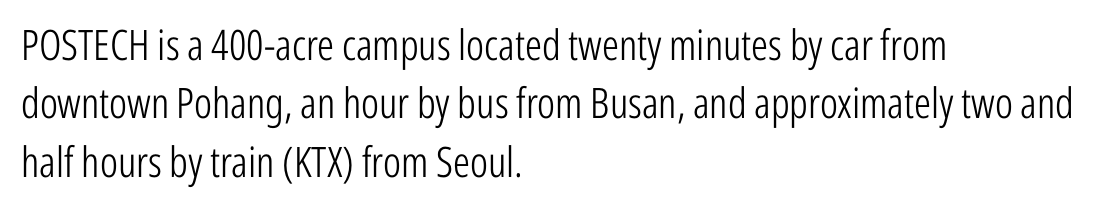
The image shows 42 px light, condensed sans-serif type, upright; set left-aligned, normal line spacing (1.39x), normal letter spacing, not underlined; low stroke contrast and a medium x-height.
